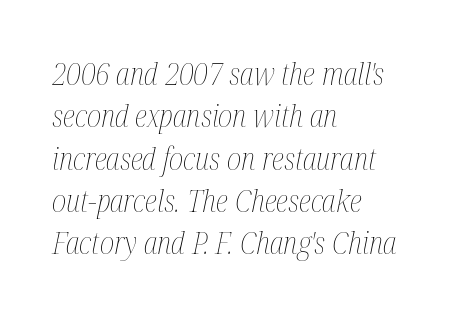
The image shows 30 px thin, condensed type, italic (leaning right); set left-aligned, normal line spacing (1.41x), normal letter spacing, not underlined; medium stroke contrast and a medium x-height.
